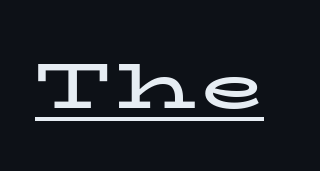
The image shows 64 px bold, wide serif type, upright; set underlined; low stroke contrast and a medium x-height.
